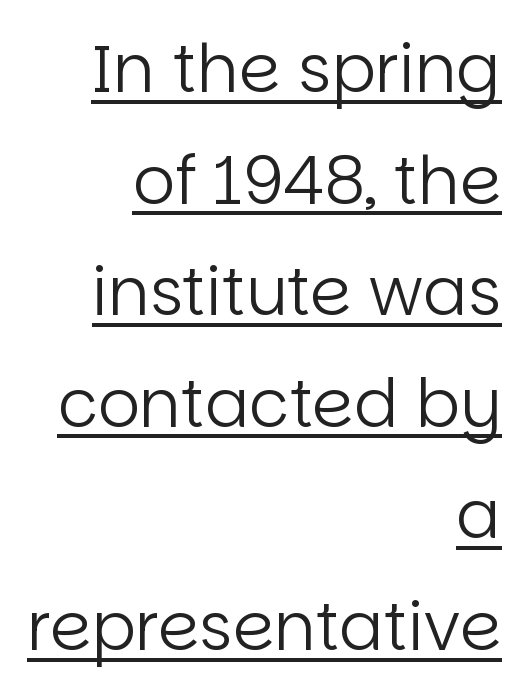
Stroke terminals: plain, sans-serif. Observe the ordinary spacing: letters are neighbours, not strangers. How would I describe the line gaps? Plain and ordinary. The weight would be labelled regular, book, light, or lighter still.
